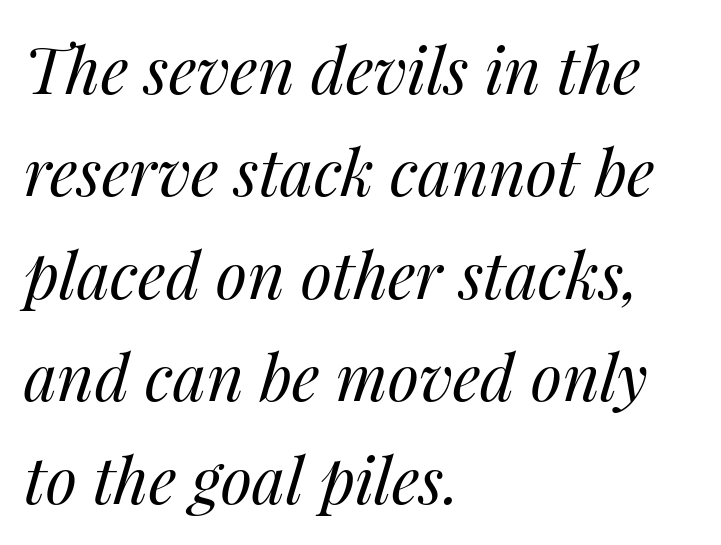
The image shows 64 px regular-weight type, italic (leaning right); set left-aligned, normal line spacing (1.6x), normal letter spacing, not underlined; medium stroke contrast and a medium x-height.
